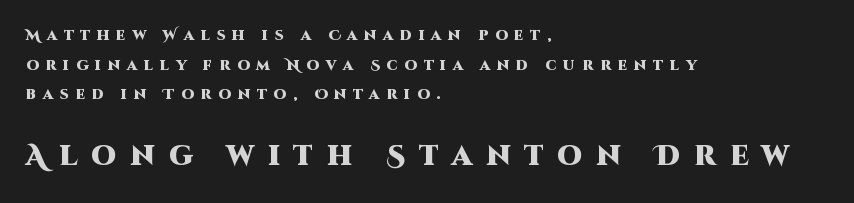
The image shows 28 px heavy sans-serif type, upright; set left-aligned, loose line spacing (2.12x), unusually wide letter spacing (+0.49 em), not underlined; the second (bottom) block is 2.0x larger; high stroke contrast and a large x-height.
